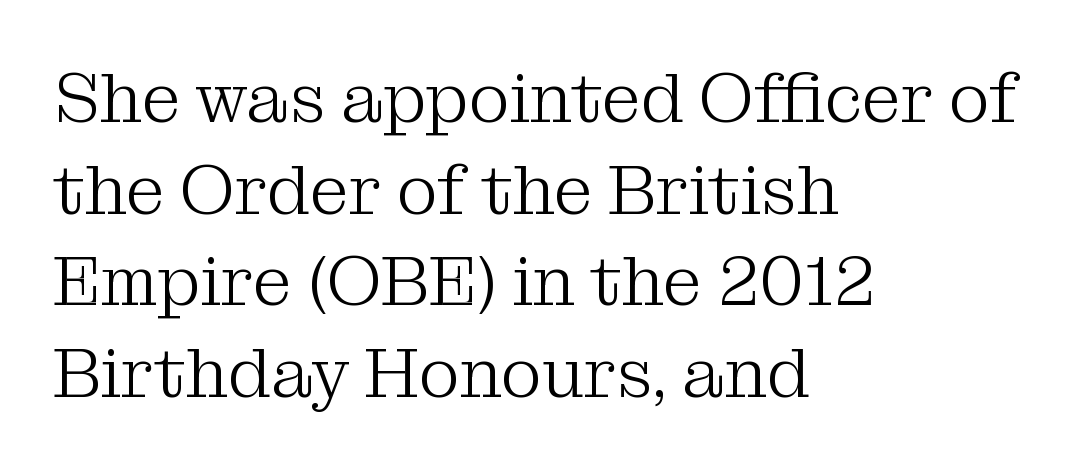
Designer's note — italics off, roman on. What stands out about the letter spacing? Nothing — it is the standard amount. Unlike a clean sans, this face finishes its strokes with serifs. Summary of vertical rhythm: regular, with standard interline spacing. The zone under the glyphs is completely vacant.
